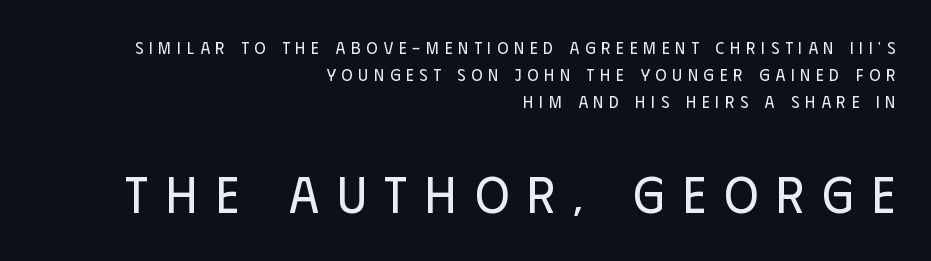
A typesetter would call this heavily tracked-out type. Does the leading feel generous? No, just average. Nope, no serifs anywhere on these letters. The lettering holds an erect, upright posture throughout. These lines are rendered in a variable-pitch font.
